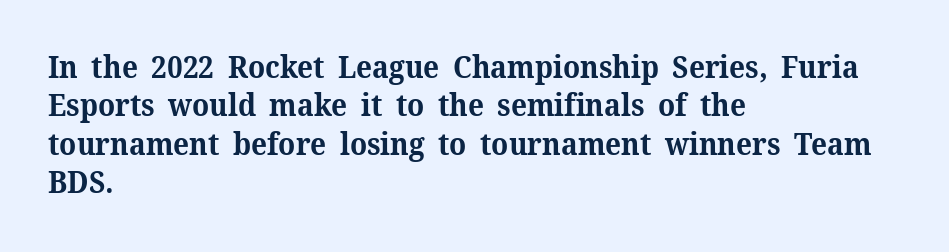
{"serif": "yes", "italic": "no", "bold": "yes", "weight": "bold", "width": "normal", "stroke_contrast": "medium", "x_height": "medium", "monospaced": "no", "underline": "no", "align": "left", "line_spacing": "normal", "line_spacing_ratio": 1.28, "letter_spacing": "normal", "letter_spacing_em": 0.0, "glyph_px": 30}
